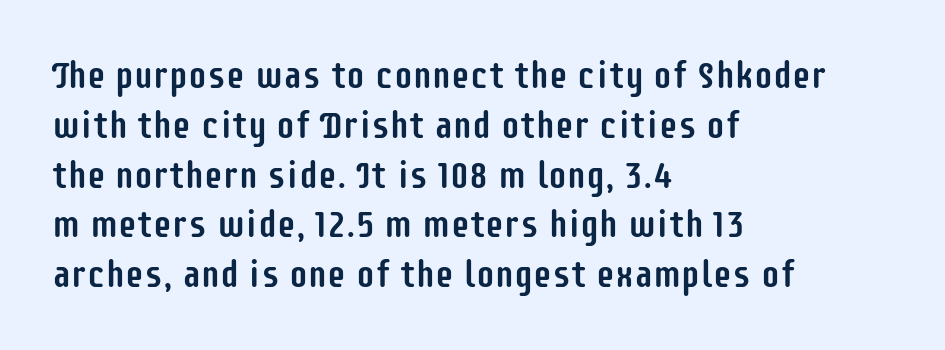
{"serif": "no", "italic": "no", "width": "condensed", "stroke_contrast": "low", "x_height": "large", "monospaced": "no", "underline": "no", "align": "left", "line_spacing": "normal", "line_spacing_ratio": 1.31, "letter_spacing": "normal", "letter_spacing_em": 0.0, "glyph_px": 38}
